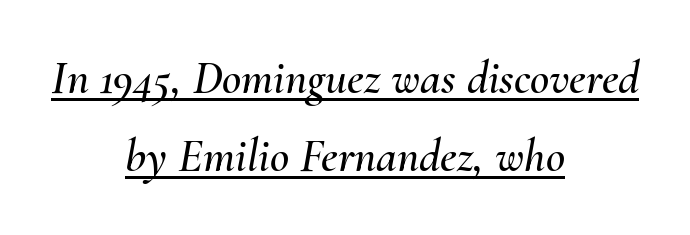
Style check: oblique. Here the designer chose a conventional face with non-uniform glyph widths. How would I describe the line gaps? Plain and ordinary. This is underlined copy, the kind a proofreader might mark for attention. Caption: standard tracking, unaltered. Line starts and ends both wander, symmetrically.
